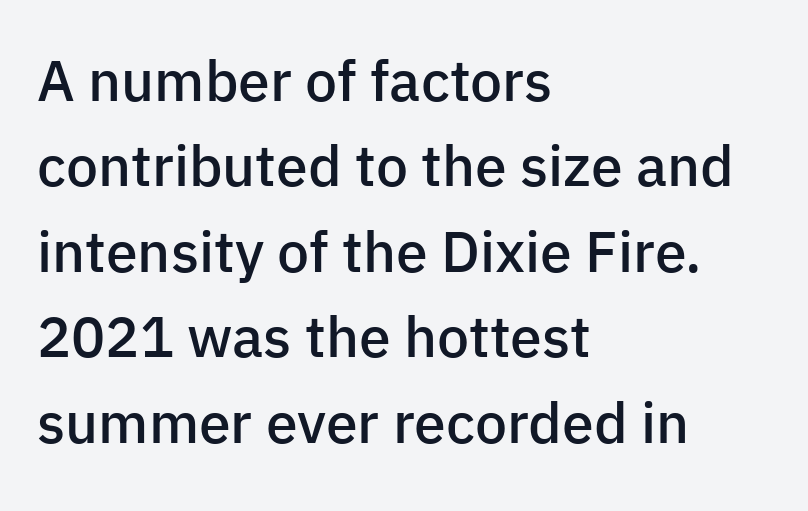
{"serif": "no", "italic": "no", "bold": "semi", "weight": "semibold", "width": "normal", "stroke_contrast": "low", "x_height": "medium", "monospaced": "no", "underline": "no", "align": "left", "line_spacing": "normal", "line_spacing_ratio": 1.5, "letter_spacing": "normal", "letter_spacing_em": 0.0, "glyph_px": 57}
